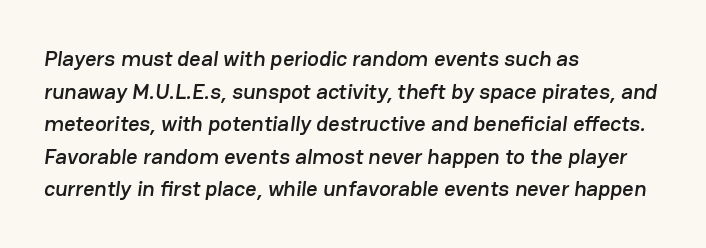
Q: Is the text underlined? A: No.
Q: How is the paragraph aligned? A: Left-aligned.
Q: Is the spacing between letters normal or unusually wide? A: Normal.
Q: Is the spacing between lines tight, normal or loose? A: Normal.
